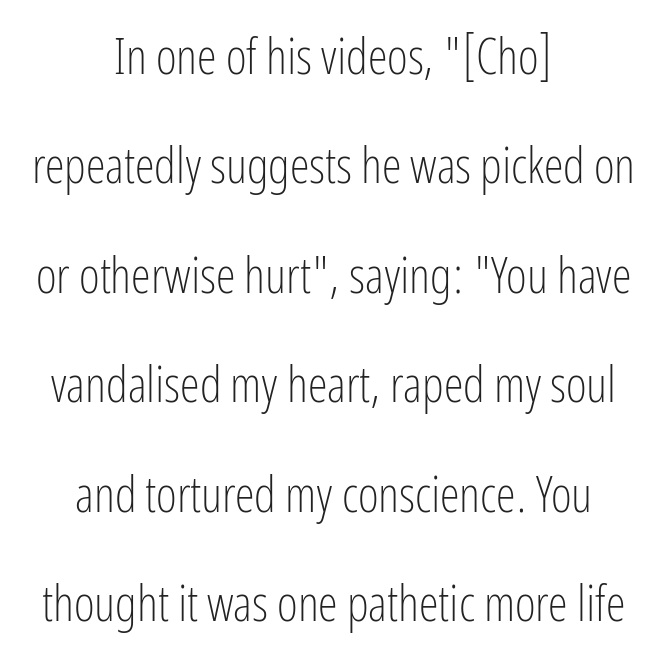
Compared with typical body copy, the letter spacing here is the same. This rendering uses center alignment, leaving both contours irregular but symmetric. Posture: straight, roman, zero tilt. No heavy texture on the line: the type isn't bold. Has an underline been added? It has not. Do the characters align in a grid? No, the font is proportional.
